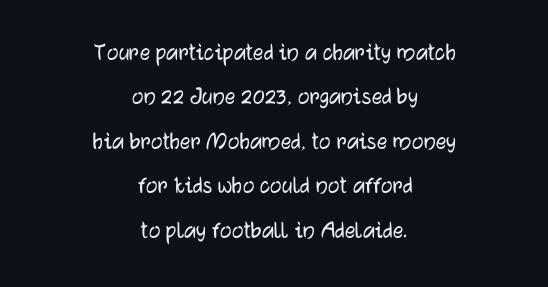
{"italic": "no", "underline": "no", "align": "center", "line_spacing_ratio": 1.71, "letter_spacing": "normal", "letter_spacing_em": 0.0, "glyph_px": 26}
